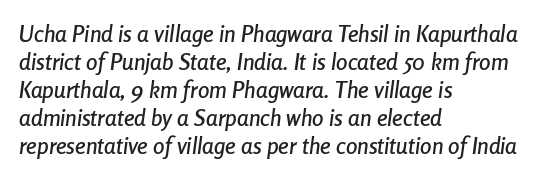
{"italic": "yes", "lean": "right", "slant_degrees": 8, "underline": "no", "align": "left", "line_spacing_ratio": 1.22, "letter_spacing": "normal", "letter_spacing_em": 0.0, "glyph_px": 23}
